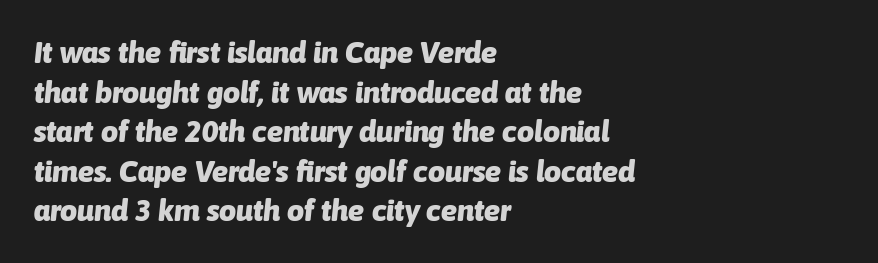
Q: Is the text bold? A: Yes.
Q: Is the text italic (slanted)? A: Yes, it leans right by about 6 degrees.
Q: Is the text underlined? A: No.
Q: How is the paragraph aligned? A: Left-aligned.
Q: Is the spacing between letters normal or unusually wide? A: Normal.
Q: Is the spacing between lines tight, normal or loose? A: Normal.
Q: Width (condensed, normal, or wide)? A: Normal.
Q: Stroke contrast? A: Low.
Q: x-height? A: Medium.
Q: Monospaced? A: No.
